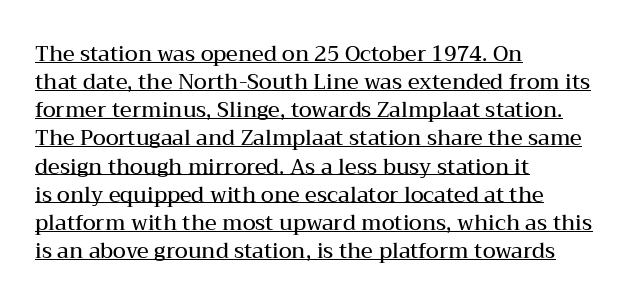
Each line of the rendering has a horizontal stroke beneath the glyphs. These lines keep a tight, regular rhythm from letter to letter. The rendering uses a moderate line-height, typical for paragraphs. If you drew a line through each stem, it would be perfectly vertical. Does the weight exceed regular? Yes, but only to semibold. The rendering anchors every line to the left-hand side.
